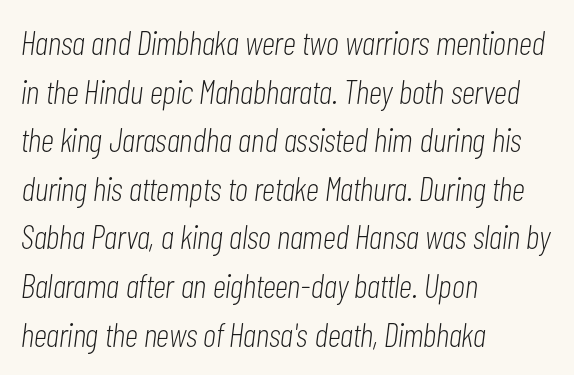
{"italic": "yes", "lean": "right", "slant_degrees": 7, "bold": "no", "weight": "light", "width": "condensed", "stroke_contrast": "low", "x_height": "medium", "monospaced": "no", "underline": "no", "align": "left", "line_spacing": "normal", "line_spacing_ratio": 1.43, "letter_spacing": "normal", "letter_spacing_em": 0.0, "glyph_px": 34}
